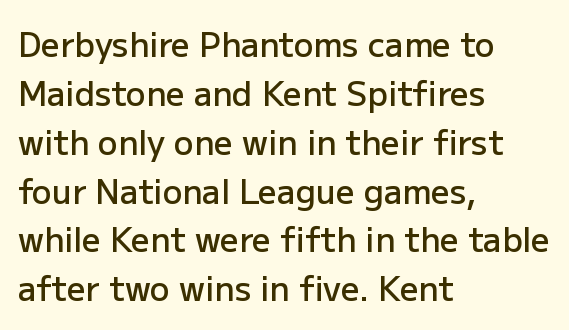
{"serif": "no", "italic": "no", "bold": "semi", "weight": "semibold", "width": "normal", "stroke_contrast": "low", "x_height": "medium", "monospaced": "no", "underline": "no", "align": "left", "line_spacing": "normal", "line_spacing_ratio": 1.48, "letter_spacing": "normal", "letter_spacing_em": 0.0, "glyph_px": 33}
